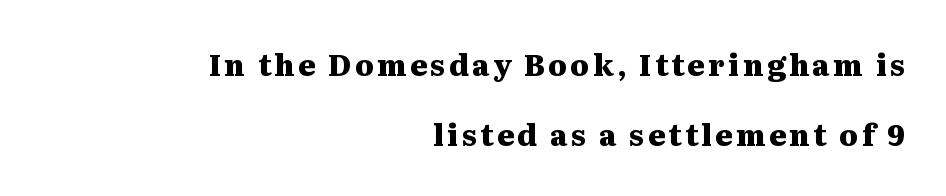
{"serif": "yes", "italic": "no", "bold": "yes", "weight": "heavy", "width": "wide", "stroke_contrast": "medium", "x_height": "medium", "monospaced": "no", "underline": "no", "align": "right", "line_spacing": "loose", "line_spacing_ratio": 2.41, "glyph_px": 29}
